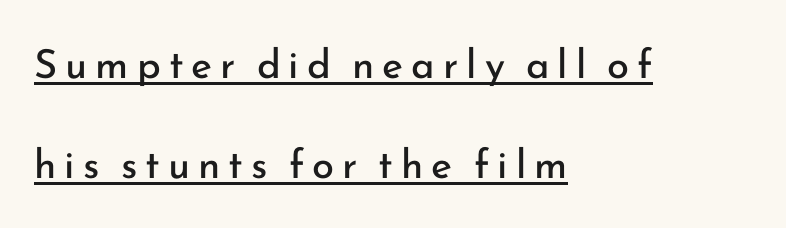
{"serif": "no", "italic": "no", "bold": "no", "weight": "regular", "width": "normal", "stroke_contrast": "low", "x_height": "small", "monospaced": "no", "underline": "yes", "align": "left", "line_spacing": "loose", "line_spacing_ratio": 2.5, "letter_spacing": "wide", "letter_spacing_em": 0.2, "glyph_px": 40}
